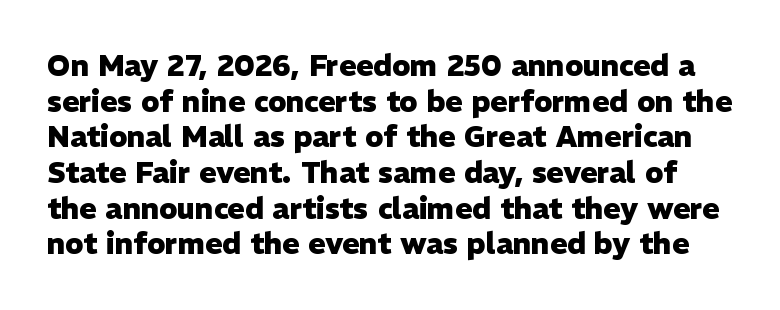
The image shows 29 px heavy sans-serif type, upright; set line spacing 1.23x, normal letter spacing, not underlined; low stroke contrast and a medium x-height.
